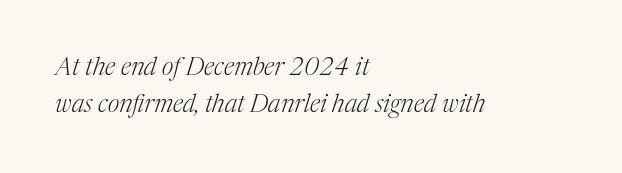
{"italic": "yes", "lean": "right", "slant_degrees": 17, "bold": "no", "underline": "no", "align": "left", "line_spacing": "normal", "line_spacing_ratio": 1.48, "letter_spacing": "normal", "letter_spacing_em": 0.0, "glyph_px": 25}
